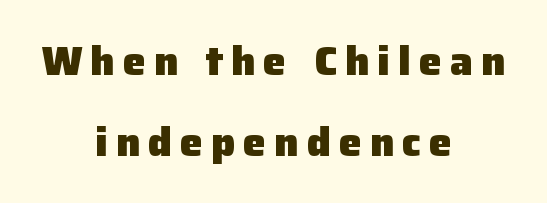
The image shows 41 px heavy sans-serif type, upright; set centered, loose line spacing (1.98x), unusually wide letter spacing (+0.2 em), not underlined; low stroke contrast and a medium x-height.
